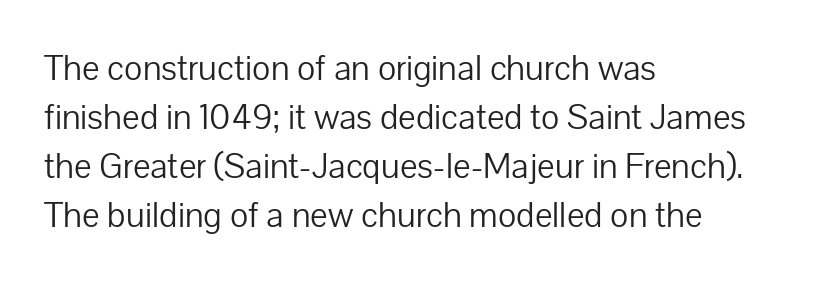
Q: Is the text bold? A: No.
Q: Is the text italic (slanted)? A: No, it is upright.
Q: Is the typeface a serif or a sans-serif typeface? A: Sans-serif.
Q: Is the text underlined? A: No.
Q: How is the paragraph aligned? A: Left-aligned.
Q: Is the spacing between letters normal or unusually wide? A: Normal.
Q: Is the spacing between lines tight, normal or loose? A: Normal.
Q: Width (condensed, normal, or wide)? A: Normal.
Q: Stroke contrast? A: Low.
Q: x-height? A: Medium.
Q: Monospaced? A: No.
